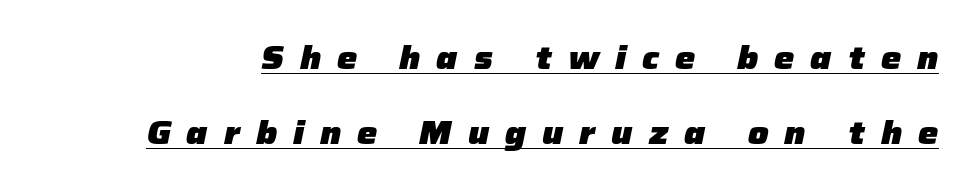
The image shows 32 px heavy type, italic (leaning right); set loose line spacing (2.35x), unusually wide letter spacing (+0.5 em), underlined; low stroke contrast and a medium x-height.
